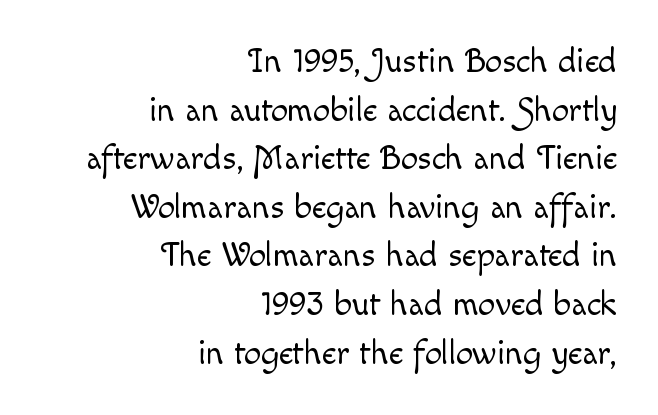
Q: Is the text bold? A: No.
Q: Is the text italic (slanted)? A: No, it is upright.
Q: Is the text underlined? A: No.
Q: How is the paragraph aligned? A: Right-aligned.
Q: Is the spacing between letters normal or unusually wide? A: Normal.
Q: Is the spacing between lines tight, normal or loose? A: Normal.
Q: Width (condensed, normal, or wide)? A: Normal.
Q: x-height? A: Small.
Q: Monospaced? A: No.
